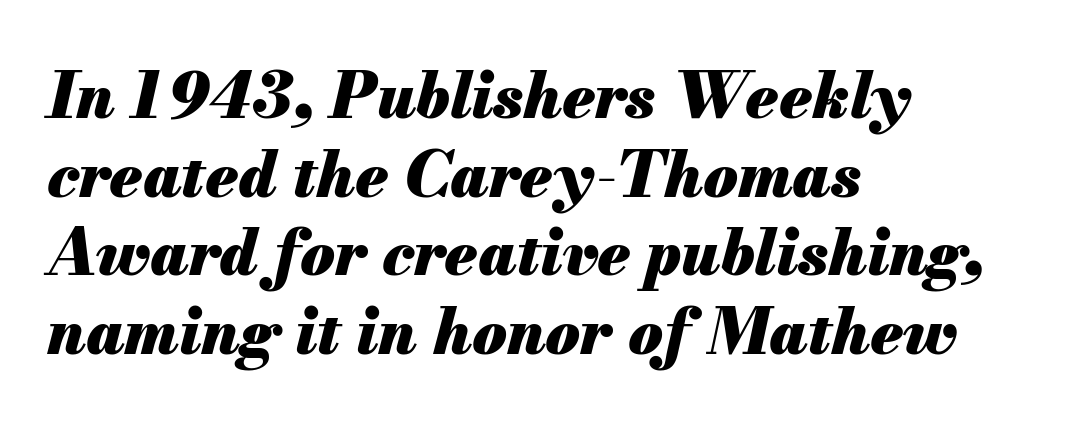
Do the characters align in a grid? No, the font is proportional. Rendered with sloped, italic letterforms. Spacing between characters is what you'd get straight out of the box. The words here are not underlined. Is the block centered? No — it sits flush against the left margin. The characters look thick and weighty, a clear bold.
